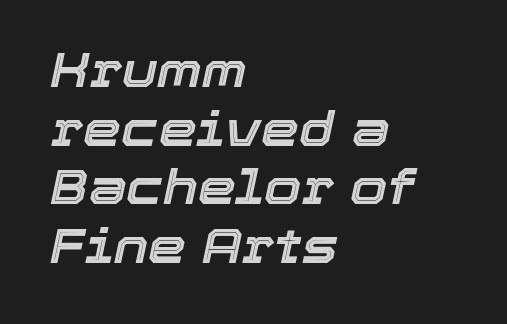
Q: Is the text italic (slanted)? A: Yes, it leans right by about 12 degrees.
Q: Is the text underlined? A: No.
Q: How is the paragraph aligned? A: Left-aligned.
Q: Is the spacing between letters normal or unusually wide? A: Normal.
Q: Width (condensed, normal, or wide)? A: Normal.
Q: x-height? A: Medium.
Q: Monospaced? A: No.
